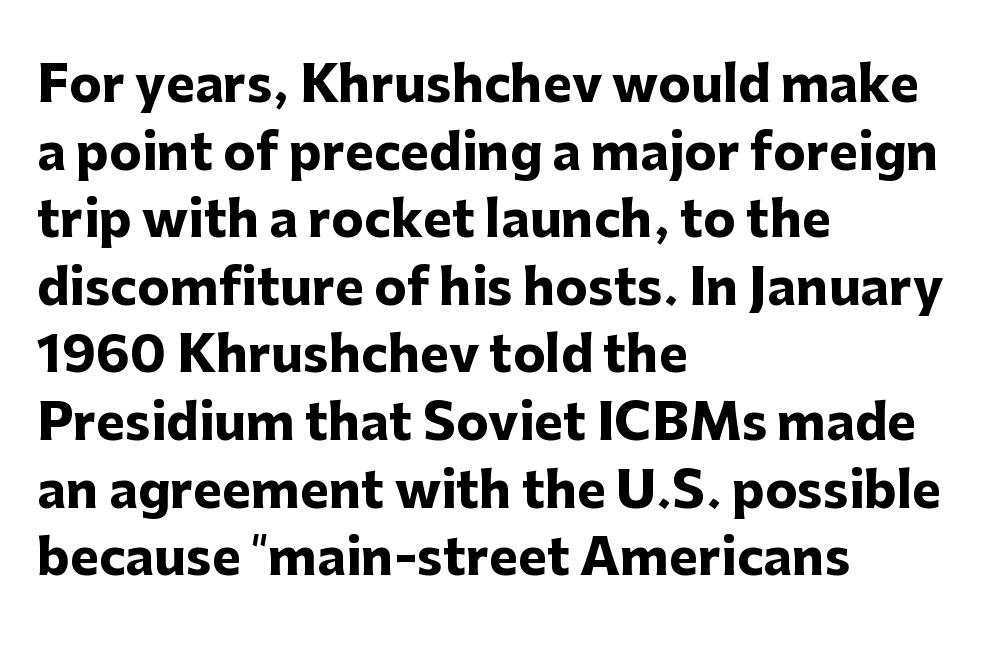
{"serif": "no", "italic": "no", "bold": "yes", "weight": "heavy", "width": "normal", "stroke_contrast": "low", "x_height": "medium", "monospaced": "no", "underline": "no", "align": "left", "line_spacing": "normal", "line_spacing_ratio": 1.38, "letter_spacing": "normal", "letter_spacing_em": 0.0, "glyph_px": 49}
